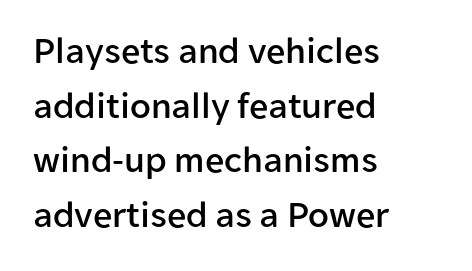
Tracking value appears to be zero — textbook default spacing. Think of a printed novel: that variable character pitch is what you see here. Descenders hang freely into open space. Upright lettering throughout. What's the leading like? Ordinary, nothing unusual. The paragraph shown leans on its left margin.
